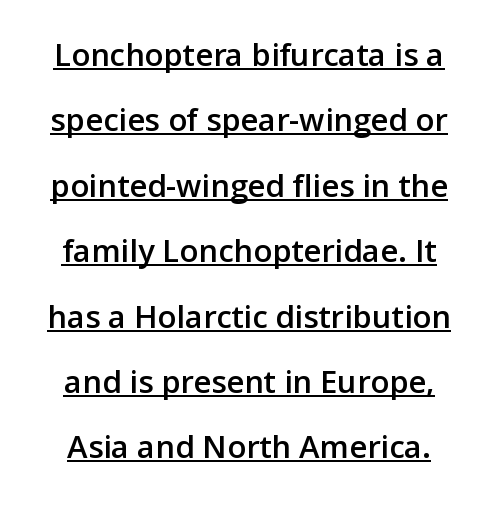
The image shows 31 px semibold sans-serif type, upright; set loose line spacing (2.11x), normal letter spacing, underlined; low stroke contrast and a medium x-height.
